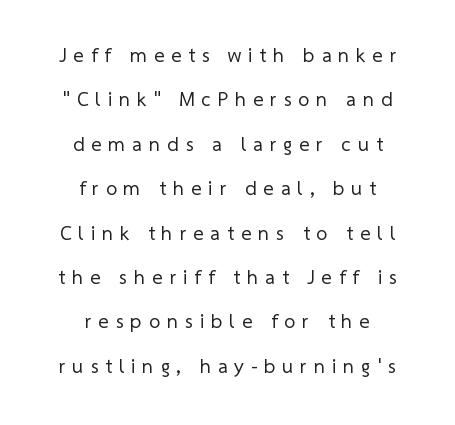
Q: Is the text bold? A: No.
Q: Is the text underlined? A: No.
Q: How is the paragraph aligned? A: Centered.
Q: Is the spacing between letters normal or unusually wide? A: Unusually wide.
Q: Is the spacing between lines tight, normal or loose? A: Loose.
